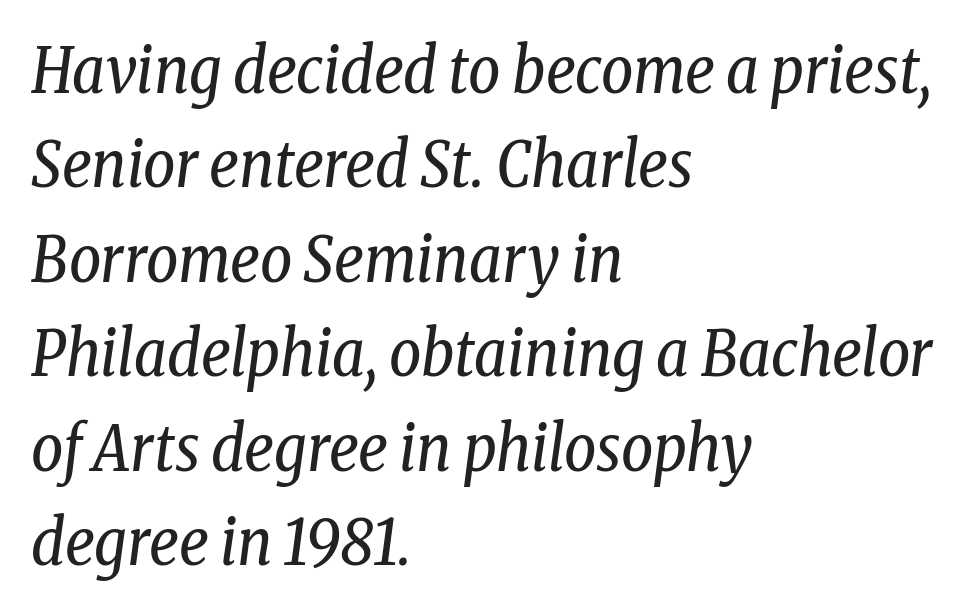
{"serif": "yes", "italic": "yes", "lean": "right", "slant_degrees": 8, "bold": "no", "weight": "regular", "width": "condensed", "stroke_contrast": "low", "x_height": "medium", "monospaced": "no", "underline": "no", "align": "left", "line_spacing": "normal", "line_spacing_ratio": 1.5, "letter_spacing": "normal", "letter_spacing_em": 0.0, "glyph_px": 63}
